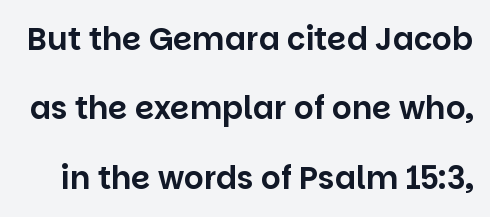
The image shows 31 px sans-serif type, upright; set loose line spacing (2.24x), normal letter spacing, not underlined; low stroke contrast and a large x-height.
